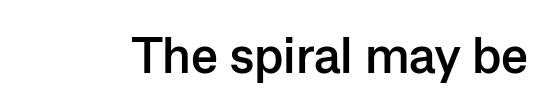
Anything drawn beneath the words? Only blank space. Note: no serifs on the glyphs. This is heavy type, rendered in bold. The letters advance in unequal steps, a hallmark of proportional type. Italic? Not at all — the glyphs are vertical.
